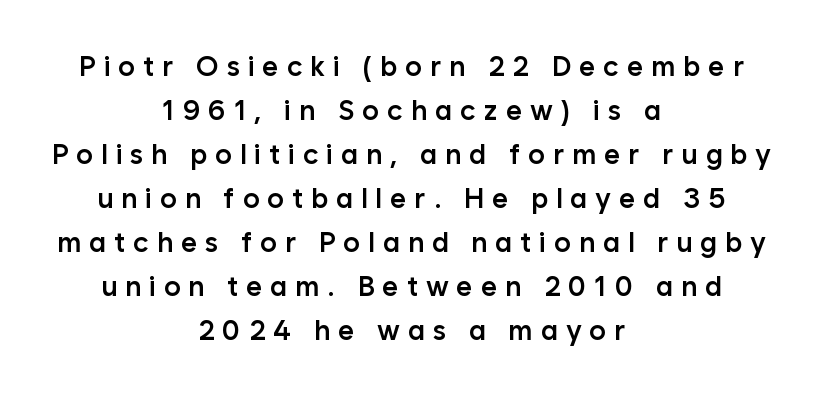
{"serif": "no", "italic": "no", "bold": "semi", "weight": "semibold", "width": "normal", "stroke_contrast": "low", "x_height": "medium", "monospaced": "no", "underline": "no", "align": "center", "line_spacing": "normal", "line_spacing_ratio": 1.57, "letter_spacing": "wide", "letter_spacing_em": 0.28, "glyph_px": 28}
